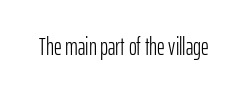
Only glyphs here, with clear space below each row. Notice how the stems are strictly vertical — no italics here. Between one letter and the next there's only the usual sliver of space. Is this a heavy cut? Hardly; it is regular or lighter.
